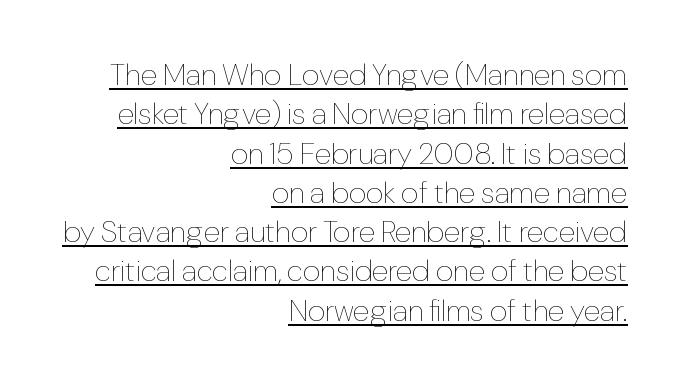
The image shows 30 px thin type, upright; set right-aligned, normal line spacing (1.31x), normal letter spacing, underlined; low stroke contrast and a medium x-height.
